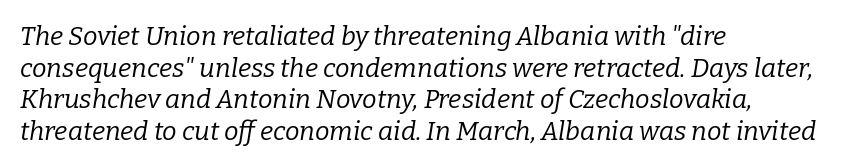
Honestly, there is no underline to notice here at all. Counters stay open thanks to moderate or lighter strokes. Compared with typical body copy, the letter spacing here is the same. Typeset ragged right — the left edge is the straight one. In terms of posture, this sample is oblique.
